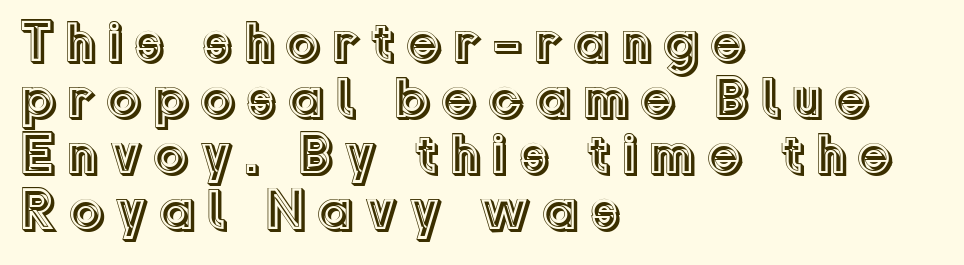
Q: Is the text italic (slanted)? A: No, it is upright.
Q: Is the text underlined? A: No.
Q: How is the paragraph aligned? A: Left-aligned.
Q: Is the spacing between lines tight, normal or loose? A: Tight.
Q: Width (condensed, normal, or wide)? A: Normal.
Q: x-height? A: Medium.
Q: Monospaced? A: No.
